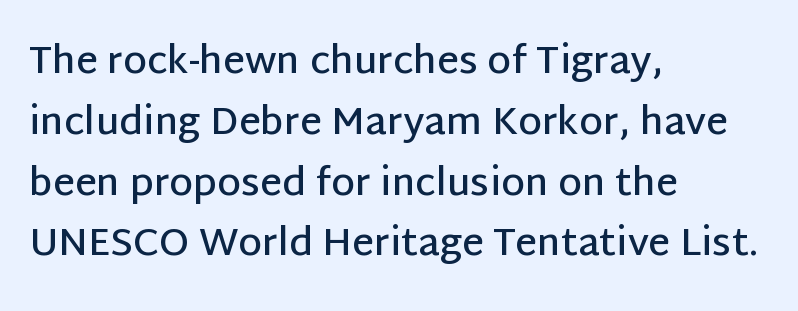
{"serif": "no", "italic": "no", "bold": "semi", "weight": "semibold", "width": "normal", "stroke_contrast": "low", "x_height": "large", "monospaced": "no", "underline": "no", "align": "left", "line_spacing": "normal", "line_spacing_ratio": 1.6, "letter_spacing": "normal", "letter_spacing_em": 0.0, "glyph_px": 38}
